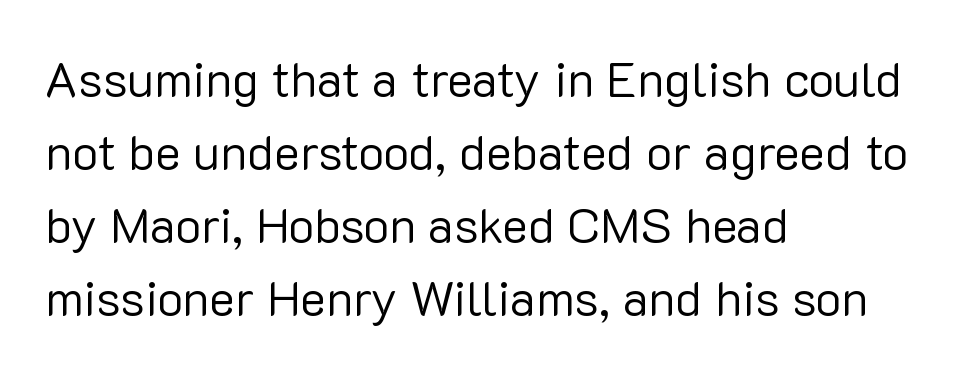
Q: Is the text bold? A: No.
Q: Is the text italic (slanted)? A: No, it is upright.
Q: Is the typeface a serif or a sans-serif typeface? A: Sans-serif.
Q: Is the text underlined? A: No.
Q: How is the paragraph aligned? A: Left-aligned.
Q: Is the spacing between letters normal or unusually wide? A: Normal.
Q: Is the spacing between lines tight, normal or loose? A: Normal.
Q: Width (condensed, normal, or wide)? A: Normal.
Q: Stroke contrast? A: Low.
Q: x-height? A: Medium.
Q: Monospaced? A: No.
